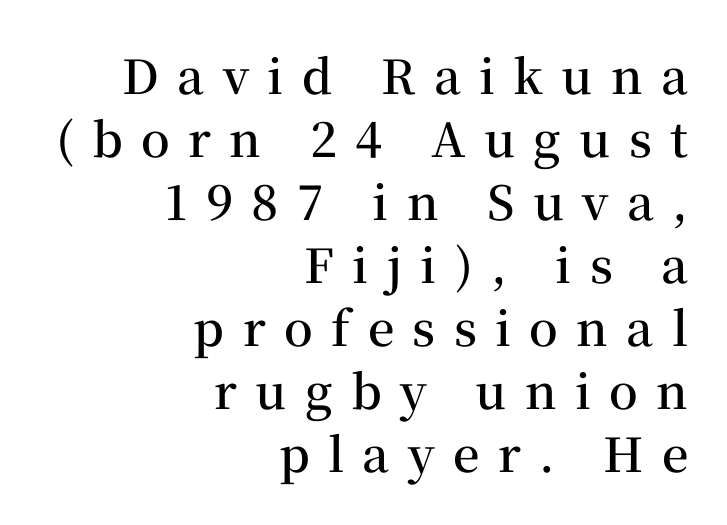
Q: Is the text bold? A: Semi-bold.
Q: Is the text italic (slanted)? A: No, it is upright.
Q: Is the typeface a serif or a sans-serif typeface? A: Serif.
Q: Is the text underlined? A: No.
Q: How is the paragraph aligned? A: Right-aligned.
Q: Is the spacing between letters normal or unusually wide? A: Unusually wide.
Q: Is the spacing between lines tight, normal or loose? A: Normal.
Q: Width (condensed, normal, or wide)? A: Normal.
Q: Stroke contrast? A: Medium.
Q: x-height? A: Medium.
Q: Monospaced? A: No.
